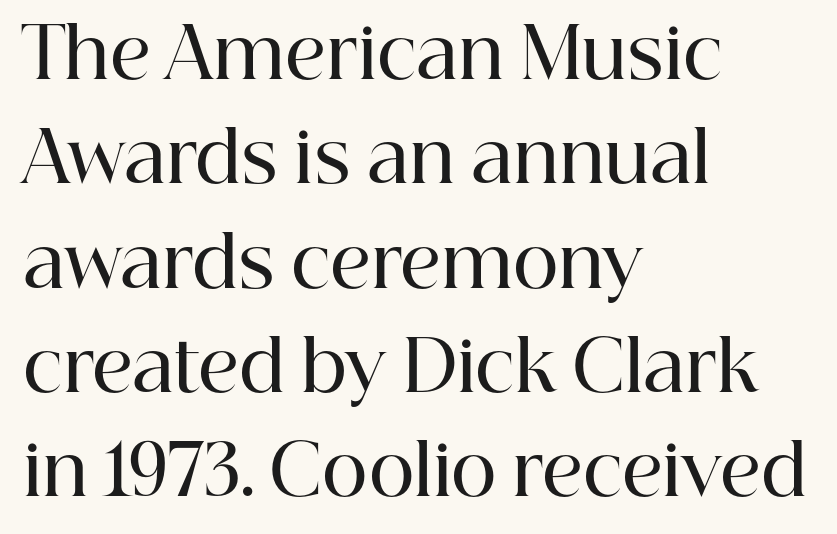
Q: Is the text bold? A: Semi-bold.
Q: Is the text italic (slanted)? A: No, it is upright.
Q: Is the typeface a serif or a sans-serif typeface? A: Serif.
Q: Is the text underlined? A: No.
Q: How is the paragraph aligned? A: Left-aligned.
Q: Is the spacing between letters normal or unusually wide? A: Normal.
Q: Is the spacing between lines tight, normal or loose? A: Normal.
Q: Width (condensed, normal, or wide)? A: Normal.
Q: Stroke contrast? A: High.
Q: x-height? A: Medium.
Q: Monospaced? A: No.
